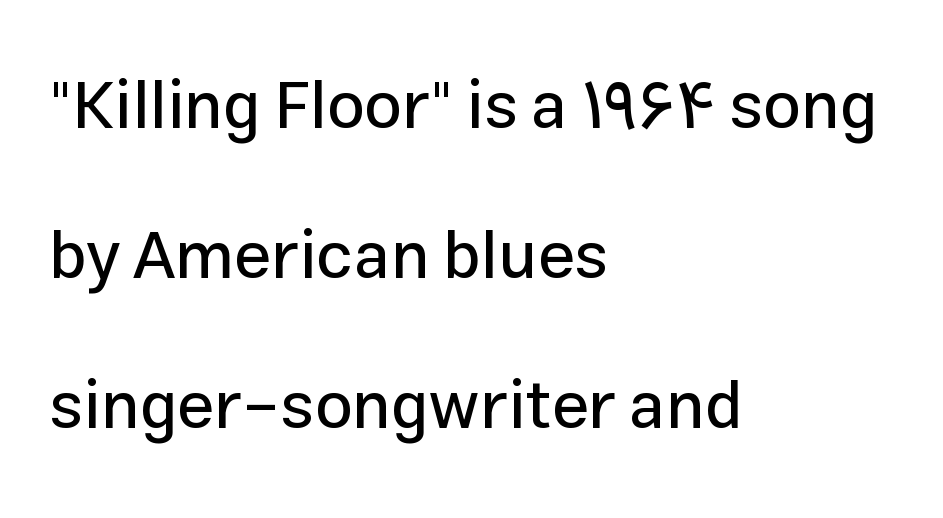
The image shows 67 px sans-serif type, upright; set left-aligned, loose line spacing (2.24x), normal letter spacing, not underlined; low stroke contrast and a medium x-height.
